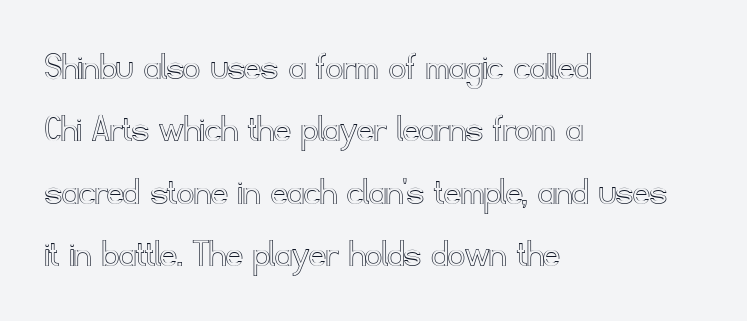
Q: Is the text italic (slanted)? A: No, it is upright.
Q: Is the text underlined? A: No.
Q: How is the paragraph aligned? A: Left-aligned.
Q: Is the spacing between letters normal or unusually wide? A: Normal.
Q: Is the spacing between lines tight, normal or loose? A: Normal.
Q: Width (condensed, normal, or wide)? A: Normal.
Q: x-height? A: Small.
Q: Monospaced? A: No.
